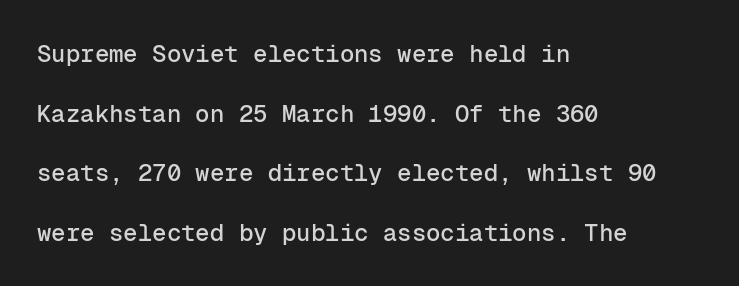
Posture: vertical. Only glyphs here, with clear space below each row. Short and long lines alike share a common starting point at left. Observe the ordinary spacing: letters are neighbours, not strangers.
